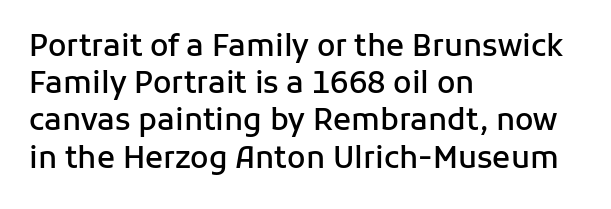
Letterform terminals end flat and unadorned throughout the passage. Line beginnings align vertically; line endings do not. Proportional: the letters do not fall into vertical columns. The specimen omits any rule beneath the text block's lines. These lines keep a tight, regular rhythm from letter to letter.
